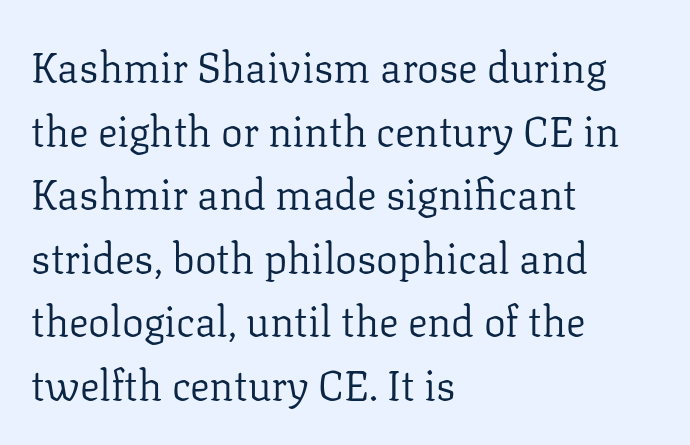
What kind of face is this? One with serifs. A roman cut, with each character standing at attention. The passage is arranged the way most books set body copy — flush left. This sample keeps an unexceptional amount of space between lines. Letter spacing: default. The rendering uses natural spacing where letterforms have individual widths.
